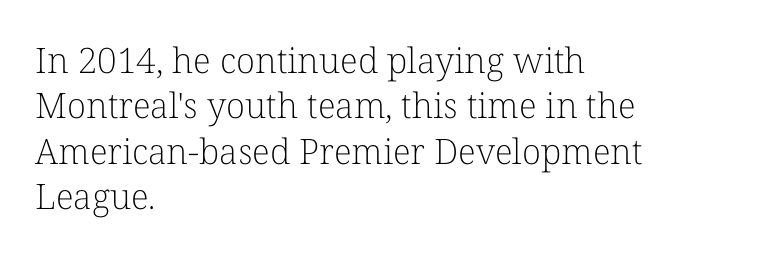
Q: Is the text bold? A: No.
Q: Is the text italic (slanted)? A: No, it is upright.
Q: Is the typeface a serif or a sans-serif typeface? A: Serif.
Q: Is the text underlined? A: No.
Q: How is the paragraph aligned? A: Left-aligned.
Q: Is the spacing between letters normal or unusually wide? A: Normal.
Q: Is the spacing between lines tight, normal or loose? A: Normal.
Q: Width (condensed, normal, or wide)? A: Normal.
Q: Stroke contrast? A: Low.
Q: x-height? A: Medium.
Q: Monospaced? A: No.
